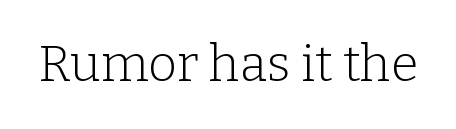
Q: Is the text bold? A: No.
Q: Is the text italic (slanted)? A: No, it is upright.
Q: Is the typeface a serif or a sans-serif typeface? A: Serif.
Q: Is the text underlined? A: No.
Q: Is the spacing between letters normal or unusually wide? A: Normal.
Q: Width (condensed, normal, or wide)? A: Normal.
Q: Stroke contrast? A: Low.
Q: x-height? A: Medium.
Q: Monospaced? A: No.
